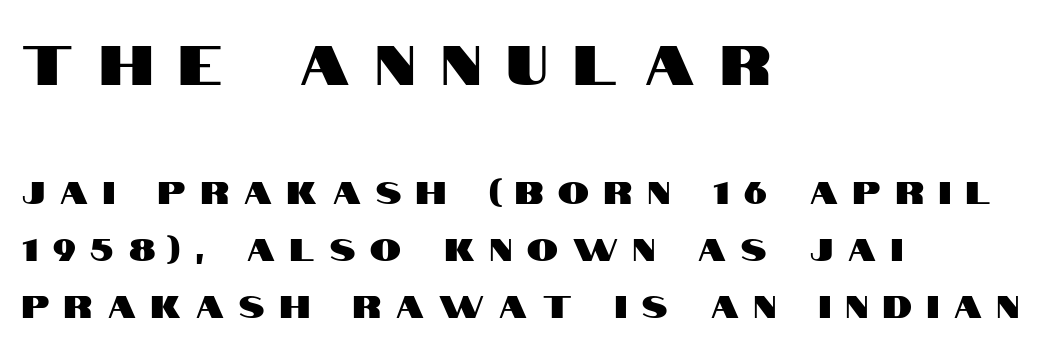
Q: Is the text italic (slanted)? A: No, it is upright.
Q: Is the typeface a serif or a sans-serif typeface? A: Sans-serif.
Q: Is the text underlined? A: No.
Q: How is the paragraph aligned? A: Left-aligned.
Q: Is the spacing between letters normal or unusually wide? A: Unusually wide.
Q: Which block of text is set in a larger size, the first (top) or the second (bottom)? A: The first (top) one.
Q: Width (condensed, normal, or wide)? A: Condensed.
Q: Stroke contrast? A: High.
Q: x-height? A: Large.
Q: Monospaced? A: No.
